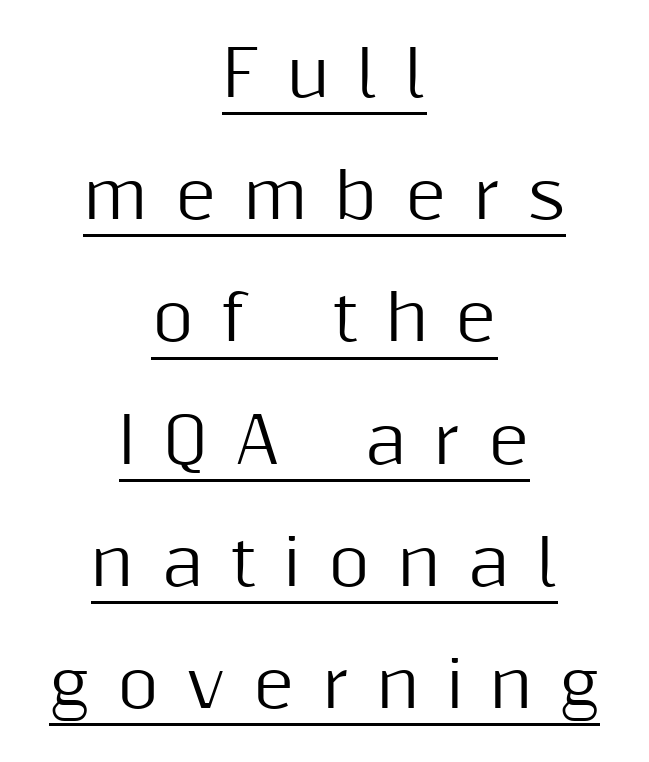
A typesetter would call this proportional, since set widths differ per character. You could only call the tracking loose — the letters float apart. Typeset on center — no edge is straight. A continuous stroke trails under the words, as in a hyperlink. The font family rendered here belongs to the sans-serif group.
